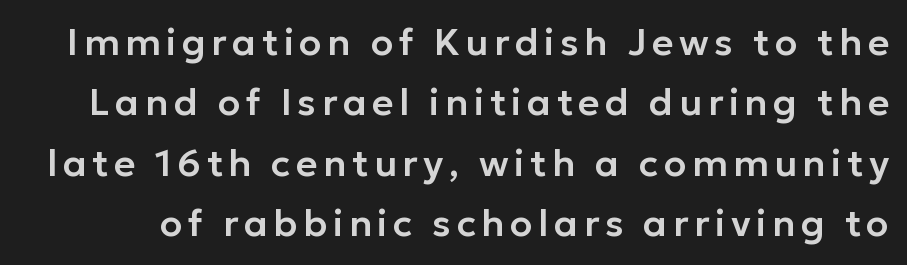
Q: Is the text italic (slanted)? A: No, it is upright.
Q: Is the typeface a serif or a sans-serif typeface? A: Sans-serif.
Q: Is the text underlined? A: No.
Q: Is the spacing between lines tight, normal or loose? A: Normal.
Q: Width (condensed, normal, or wide)? A: Normal.
Q: Stroke contrast? A: Low.
Q: x-height? A: Medium.
Q: Monospaced? A: No.
